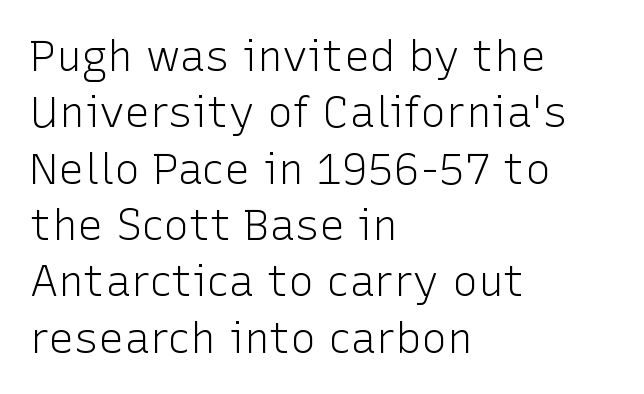
{"serif": "no", "italic": "no", "bold": "no", "weight": "light", "width": "normal", "stroke_contrast": "low", "x_height": "medium", "monospaced": "no", "underline": "no", "align": "left", "line_spacing": "normal", "line_spacing_ratio": 1.31, "letter_spacing": "normal", "letter_spacing_em": 0.0, "glyph_px": 43}
